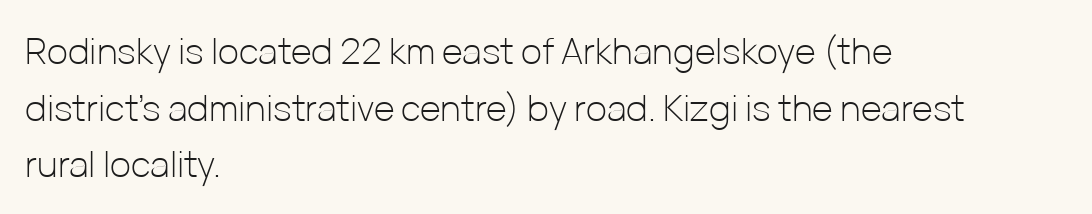
The image shows 36 px light sans-serif type, upright; set left-aligned, normal line spacing (1.57x), normal letter spacing, not underlined; low stroke contrast and a medium x-height.
